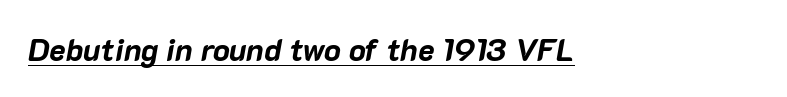
The image shows 31 px bold type, italic (leaning right); set left-aligned, normal letter spacing, underlined; low stroke contrast and a medium x-height.
